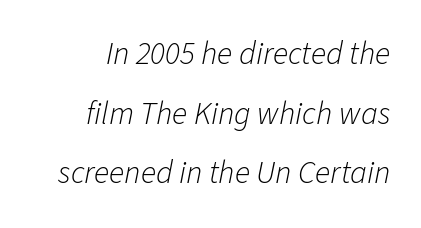
{"italic": "yes", "lean": "right", "slant_degrees": 11, "bold": "no", "weight": "light", "width": "normal", "stroke_contrast": "low", "x_height": "medium", "monospaced": "no", "underline": "no", "align": "right", "line_spacing_ratio": 1.86, "letter_spacing": "normal", "letter_spacing_em": 0.0, "glyph_px": 32}
